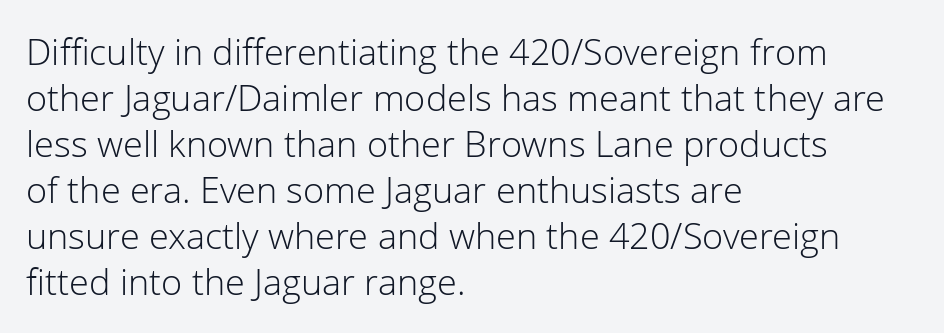
{"serif": "no", "italic": "no", "bold": "no", "weight": "light", "width": "normal", "stroke_contrast": "low", "x_height": "medium", "monospaced": "no", "underline": "no", "align": "left", "line_spacing": "normal", "line_spacing_ratio": 1.28, "letter_spacing": "normal", "letter_spacing_em": 0.0, "glyph_px": 36}
